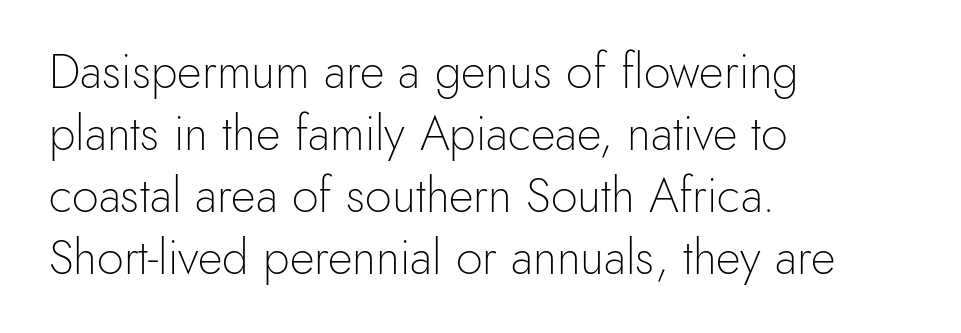
The letters sit at their default tracking, neither squeezed nor spread. Grotesque or geometric, the face here clearly has no serifs. These lines are rendered in a variable-pitch font. The passage is arranged the way most books set body copy — flush left.
